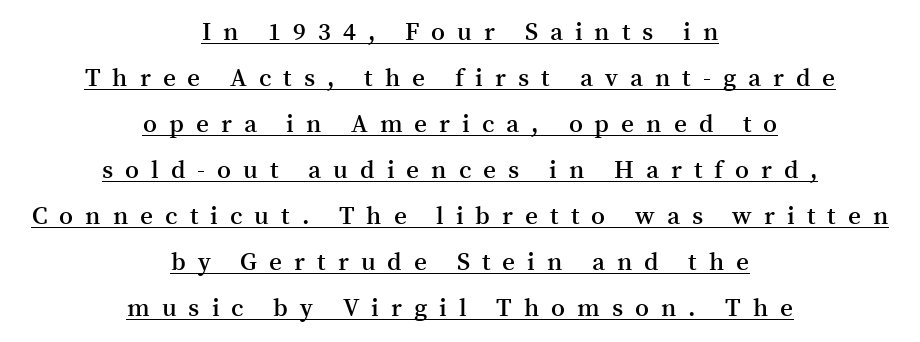
The image shows 25 px text type, upright; set centered, line spacing 1.84x, unusually wide letter spacing (+0.48 em), underlined.
